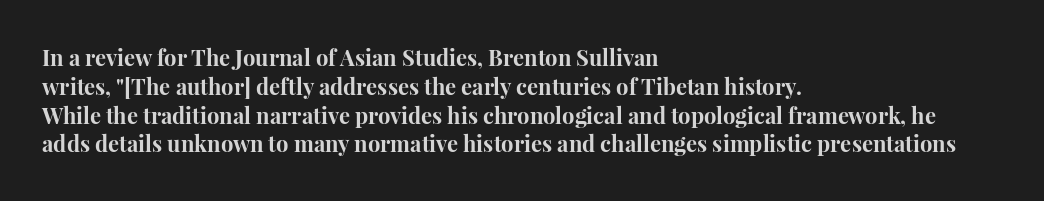
The image shows 22 px bold type, upright; set left-aligned, normal line spacing (1.31x), normal letter spacing, not underlined.
